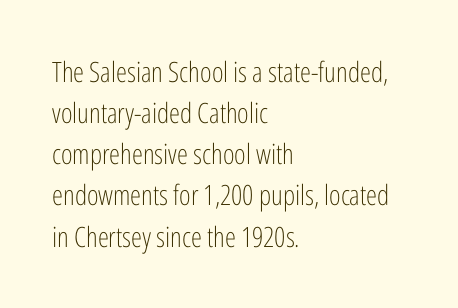
{"serif": "no", "italic": "no", "bold": "no", "weight": "light", "width": "condensed", "stroke_contrast": "low", "x_height": "medium", "monospaced": "no", "underline": "no", "align": "left", "line_spacing": "normal", "line_spacing_ratio": 1.47, "letter_spacing": "normal", "letter_spacing_em": 0.0, "glyph_px": 28}
